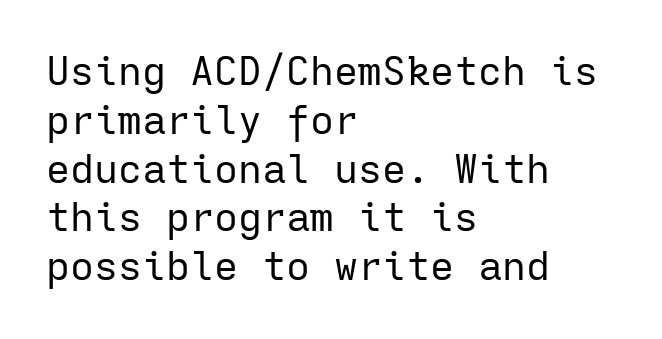
{"serif": "no", "italic": "no", "bold": "no", "weight": "regular", "width": "normal", "stroke_contrast": "low", "x_height": "medium", "monospaced": "yes", "underline": "no", "align": "left", "line_spacing_ratio": 1.22, "letter_spacing": "normal", "letter_spacing_em": 0.0, "glyph_px": 40}
